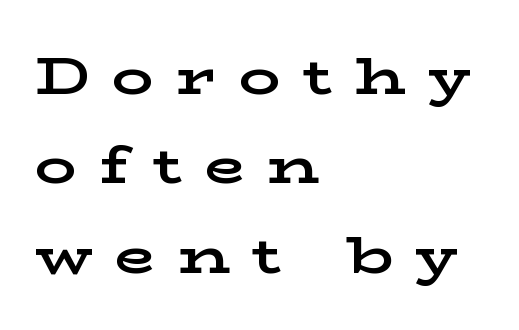
The image shows 52 px bold, wide serif type, upright; set left-aligned, line spacing 1.72x, unusually wide letter spacing (+0.43 em), not underlined; low stroke contrast and a medium x-height.
